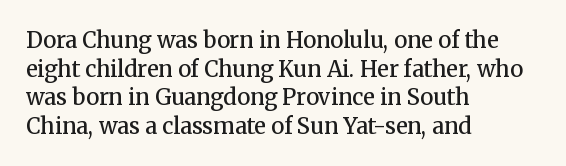
Q: Is the text bold? A: Semi-bold.
Q: Is the text italic (slanted)? A: No, it is upright.
Q: Is the text underlined? A: No.
Q: How is the paragraph aligned? A: Left-aligned.
Q: Is the spacing between letters normal or unusually wide? A: Normal.
Q: Is the spacing between lines tight, normal or loose? A: Normal.
